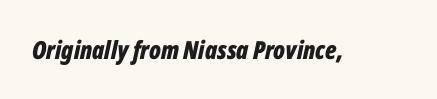
Q: Is the text bold? A: Yes.
Q: Is the text italic (slanted)? A: Yes, it leans right by about 12 degrees.
Q: Is the text underlined? A: No.
Q: Is the spacing between letters normal or unusually wide? A: Normal.
